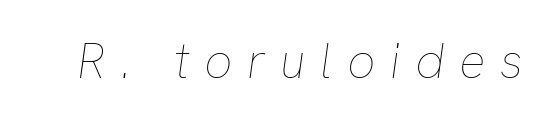
Q: Is the text bold? A: No.
Q: Is the text italic (slanted)? A: Yes, it leans right by about 8 degrees.
Q: Is the text underlined? A: No.
Q: Is the spacing between letters normal or unusually wide? A: Unusually wide.
Q: Width (condensed, normal, or wide)? A: Normal.
Q: Stroke contrast? A: Low.
Q: x-height? A: Medium.
Q: Monospaced? A: No.
